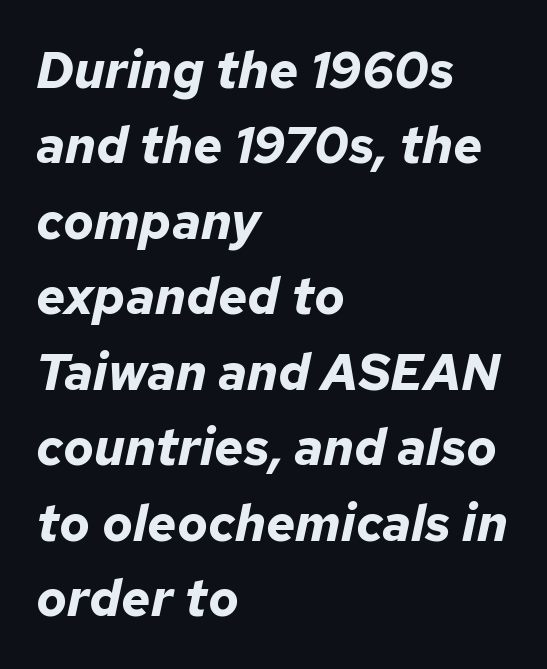
Each glyph is drawn with heavy, bold strokes. Character widths vary here, with narrow letters taking less room than wide ones. Slanted lettering throughout. These lines stack with their left ends in a neat column. The vertical gap from one line to the next is medium.
